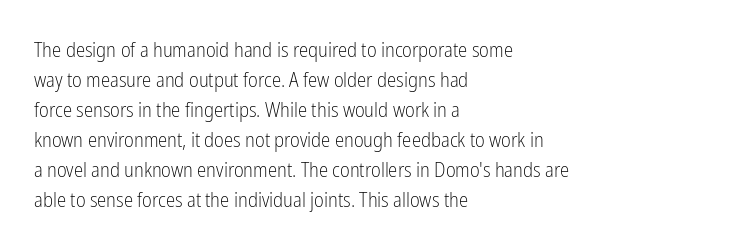
Compared with typical body copy, the letter spacing here is the same. The text block is weighted toward the left margin, trailing off unevenly rightward. The foot of each line stays bare and open. Evenly set lines give the paragraph a standard silhouette. Stroke thickness stays within the range of a standard reading face or lighter.
